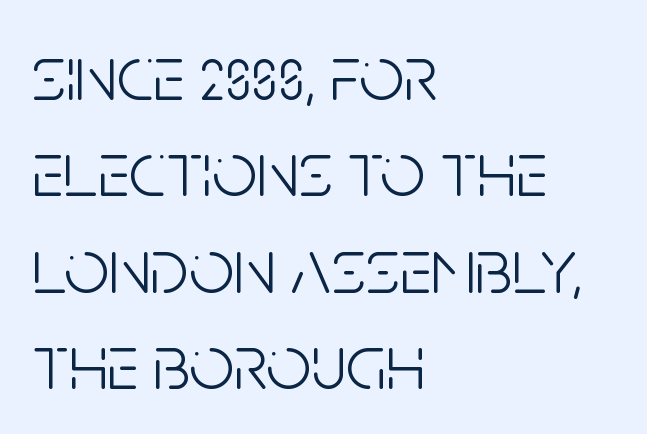
{"serif": "no", "italic": "no", "bold": "no", "weight": "light", "width": "condensed", "stroke_contrast": "low", "x_height": "large", "monospaced": "no", "underline": "no", "align": "left", "line_spacing_ratio": 1.22, "letter_spacing": "normal", "letter_spacing_em": 0.0, "glyph_px": 79}
